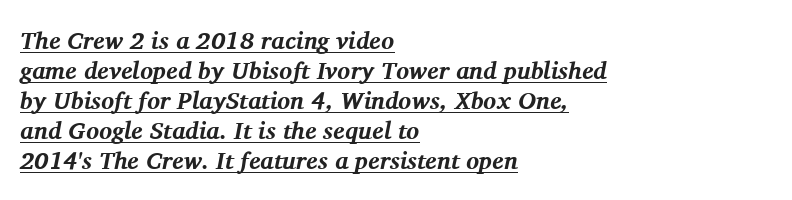
{"italic": "yes", "lean": "right", "slant_degrees": 11, "bold": "yes", "underline": "yes", "align": "left", "line_spacing": "normal", "line_spacing_ratio": 1.25, "letter_spacing": "normal", "letter_spacing_em": 0.0, "glyph_px": 24}
